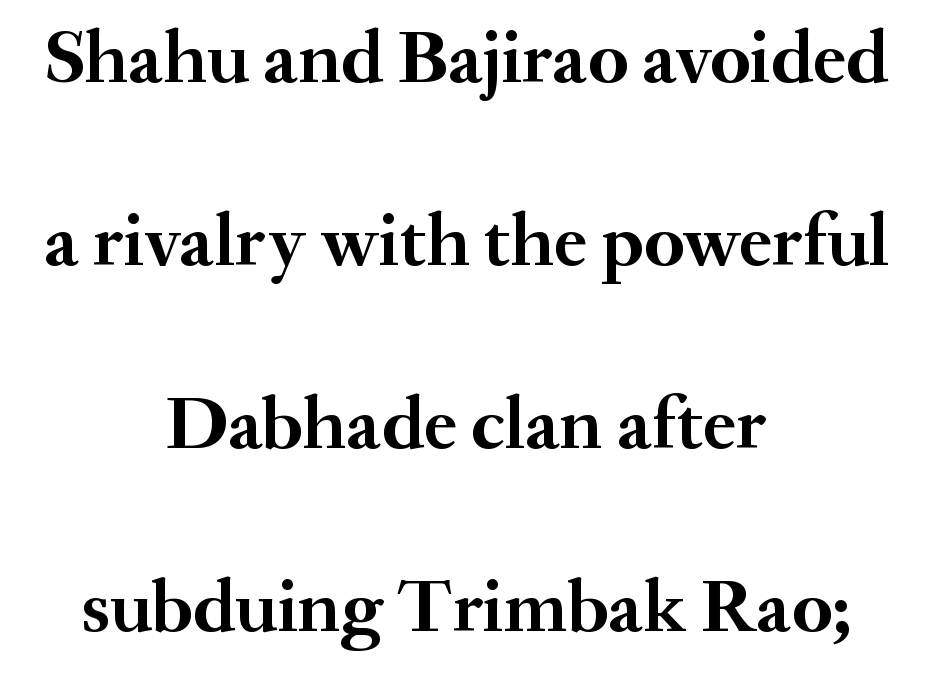
Q: Is the text bold? A: Yes.
Q: Is the text italic (slanted)? A: No, it is upright.
Q: Is the typeface a serif or a sans-serif typeface? A: Serif.
Q: Is the text underlined? A: No.
Q: How is the paragraph aligned? A: Centered.
Q: Is the spacing between letters normal or unusually wide? A: Normal.
Q: Is the spacing between lines tight, normal or loose? A: Loose.
Q: Width (condensed, normal, or wide)? A: Normal.
Q: Stroke contrast? A: Medium.
Q: x-height? A: Small.
Q: Monospaced? A: No.
